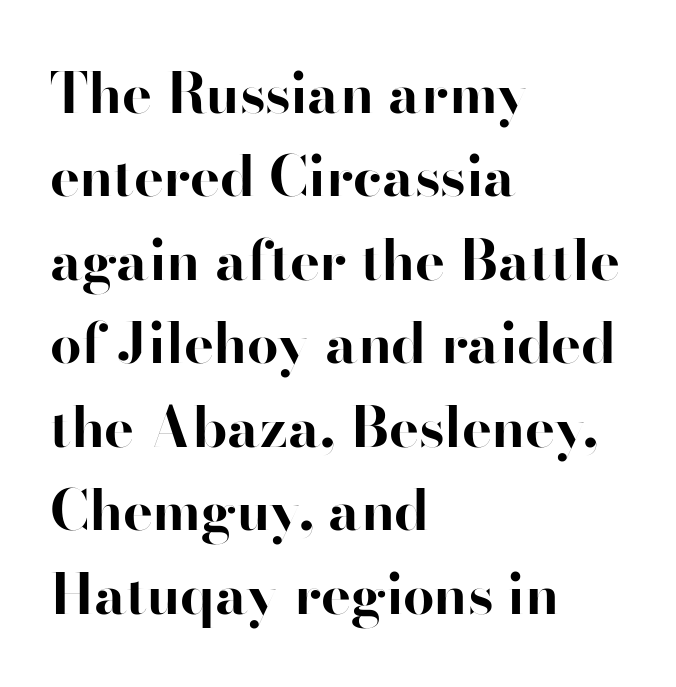
The image shows 56 px bold sans-serif type, upright; set left-aligned, normal line spacing (1.49x), normal letter spacing, not underlined; high stroke contrast and a small x-height.
